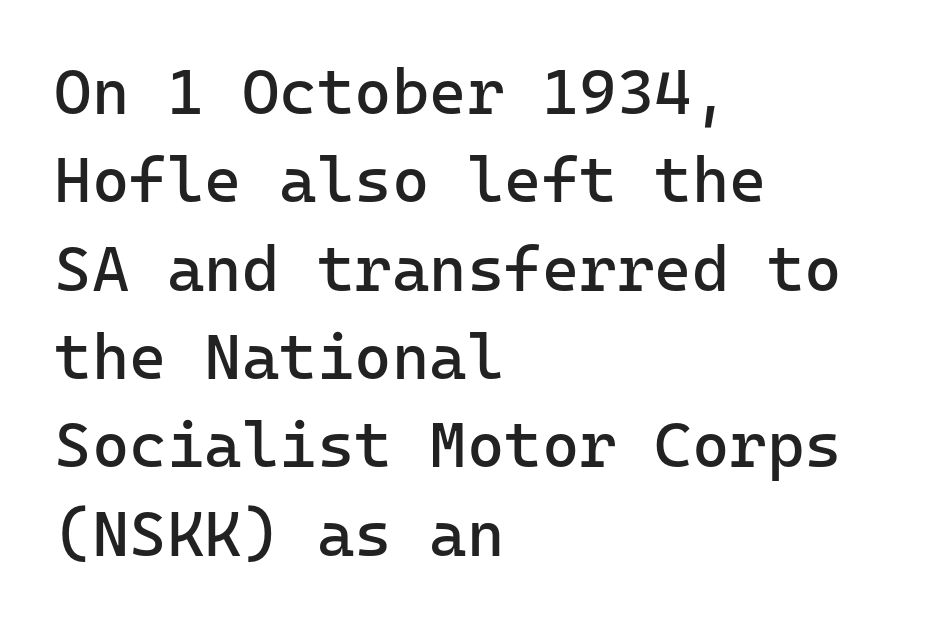
{"serif": "no", "italic": "no", "bold": "no", "weight": "regular", "width": "normal", "stroke_contrast": "low", "x_height": "medium", "monospaced": "yes", "underline": "no", "align": "left", "line_spacing": "normal", "line_spacing_ratio": 1.38, "letter_spacing": "normal", "letter_spacing_em": 0.0, "glyph_px": 64}
